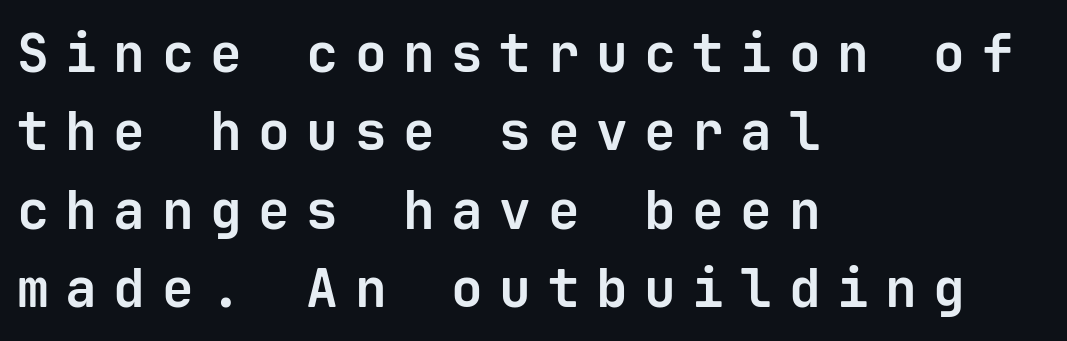
Q: Is the text bold? A: Yes.
Q: Is the text italic (slanted)? A: No, it is upright.
Q: Is the typeface a serif or a sans-serif typeface? A: Sans-serif.
Q: Is the text underlined? A: No.
Q: How is the paragraph aligned? A: Left-aligned.
Q: Is the spacing between letters normal or unusually wide? A: Unusually wide.
Q: Is the spacing between lines tight, normal or loose? A: Normal.
Q: Width (condensed, normal, or wide)? A: Normal.
Q: Stroke contrast? A: Low.
Q: x-height? A: Medium.
Q: Monospaced? A: Yes.
